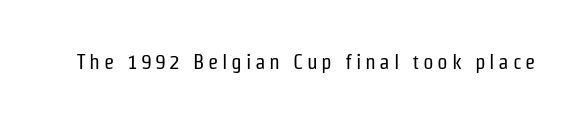
{"italic": "no", "bold": "no", "underline": "no", "glyph_px": 21}
